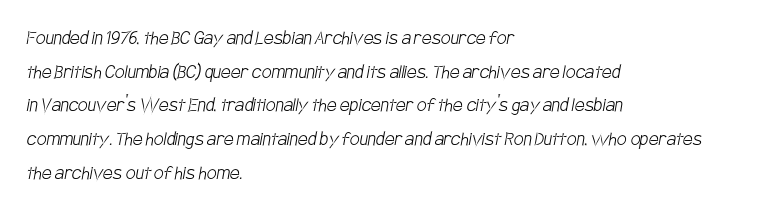
{"bold": "no", "underline": "no", "align": "left", "line_spacing": "normal", "line_spacing_ratio": 1.53, "letter_spacing": "normal", "letter_spacing_em": 0.0, "glyph_px": 22}
